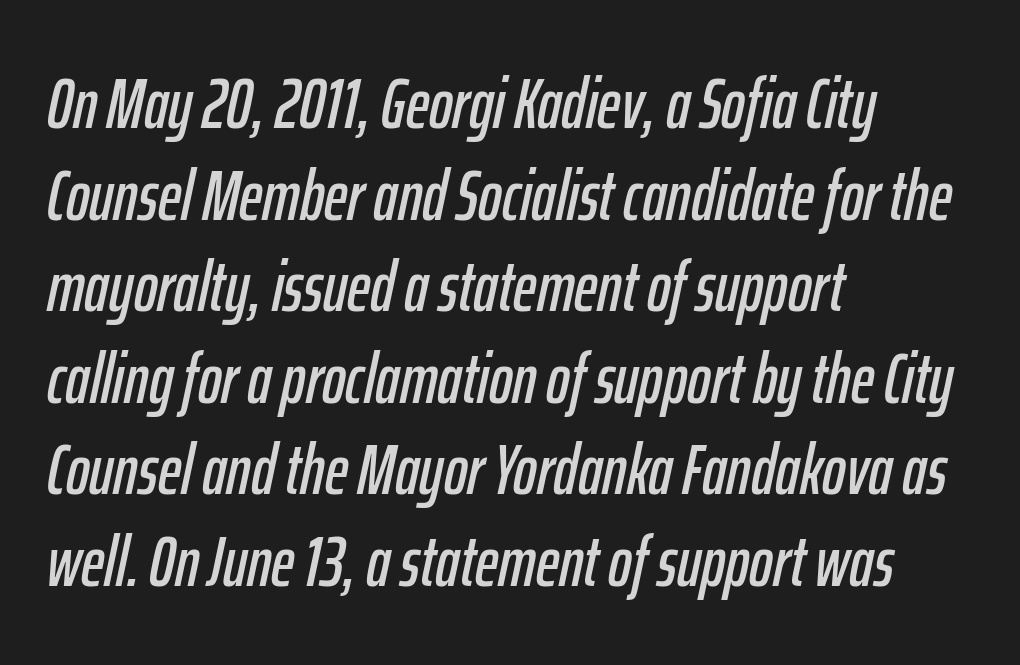
{"italic": "yes", "lean": "right", "slant_degrees": 12, "width": "condensed", "stroke_contrast": "low", "x_height": "medium", "monospaced": "no", "underline": "no", "align": "left", "line_spacing": "normal", "line_spacing_ratio": 1.29, "letter_spacing": "normal", "letter_spacing_em": 0.0, "glyph_px": 71}
